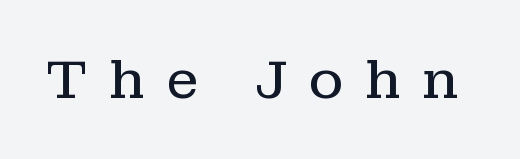
The line texture is sparse and dotted thanks to wide tracking. You could not count columns in this text — the font is proportionally spaced. The passage shown is not bold in any degree. The characters display serif detailing at their extremities. Designer's note — italics off, roman on. The foot of each line stays bare and open.
